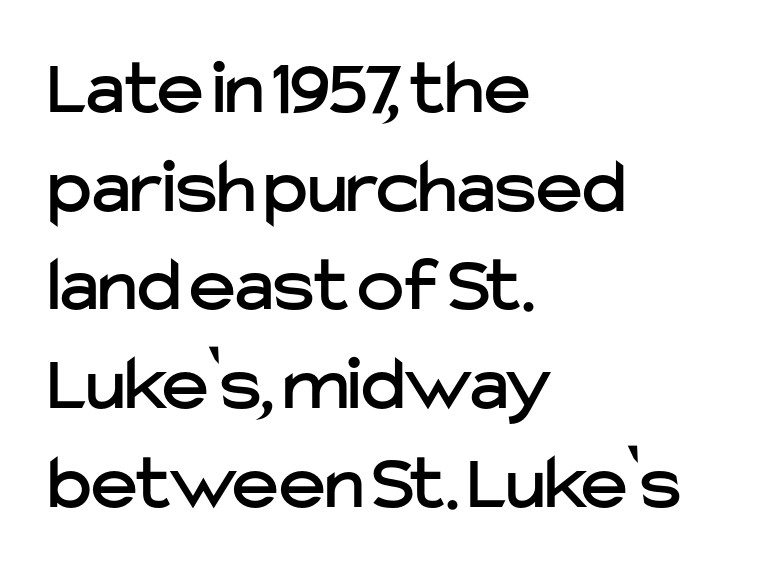
Q: Is the text italic (slanted)? A: No, it is upright.
Q: Is the typeface a serif or a sans-serif typeface? A: Sans-serif.
Q: Is the text underlined? A: No.
Q: How is the paragraph aligned? A: Left-aligned.
Q: Is the spacing between letters normal or unusually wide? A: Normal.
Q: Is the spacing between lines tight, normal or loose? A: Normal.
Q: Width (condensed, normal, or wide)? A: Normal.
Q: Stroke contrast? A: Low.
Q: x-height? A: Medium.
Q: Monospaced? A: No.
